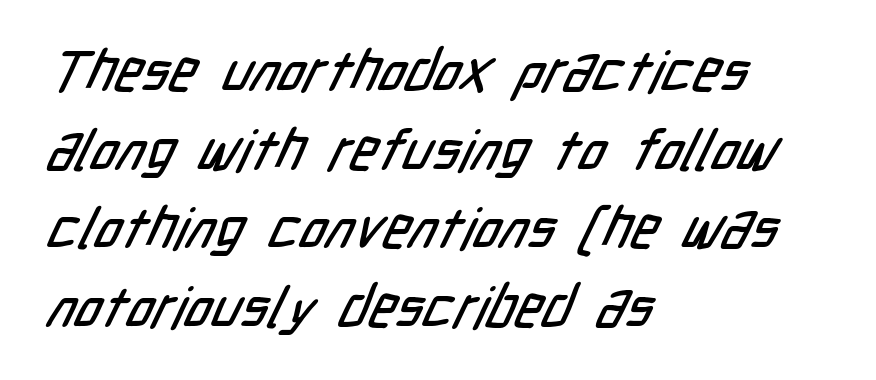
The image shows 57 px condensed sans-serif type; set left-aligned, normal line spacing (1.38x), normal letter spacing, not underlined; low stroke contrast and a medium x-height.
